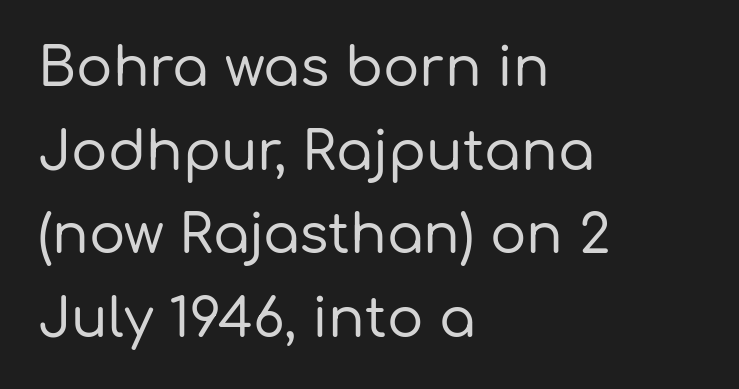
Do the letters lean? They stand straight. The tracking reads as untouched default to a designer's eye. The words here are not underlined. The passage is arranged the way most books set body copy — flush left. This block has exactly the height ordinary leading produces.
